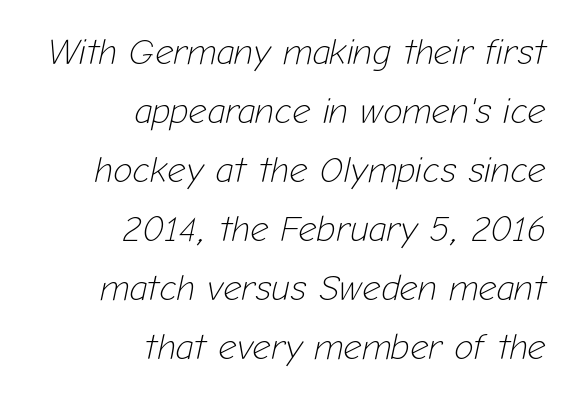
Do the characters align in a grid? No, the font is proportional. The typography opts for an oblique posture over an upright one. Is the block centered? No — it sits flush against the right margin. Between one letter and the next there's only the usual sliver of space. Quick note: interline space is typical.
